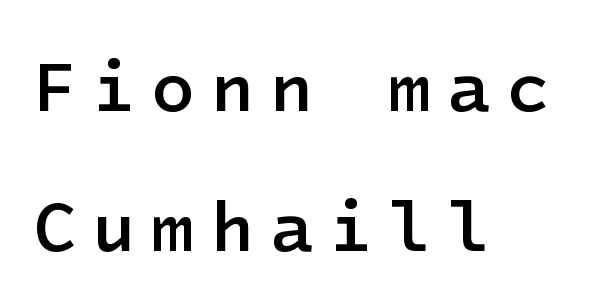
{"serif": "no", "italic": "no", "bold": "semi", "weight": "semibold", "width": "normal", "stroke_contrast": "low", "x_height": "medium", "underline": "no", "align": "left", "line_spacing": "loose", "line_spacing_ratio": 1.97, "letter_spacing": "wide", "letter_spacing_em": 0.22, "glyph_px": 71}
